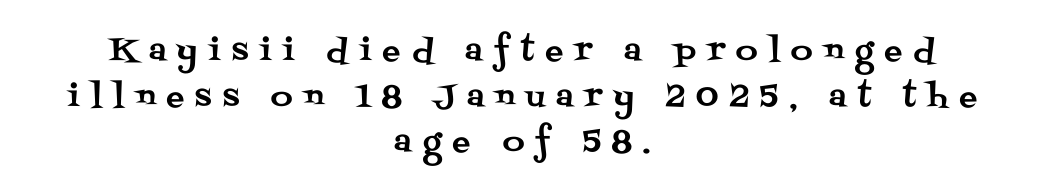
{"serif": "yes", "italic": "no", "width": "normal", "stroke_contrast": "medium", "x_height": "large", "monospaced": "no", "underline": "no", "align": "center", "line_spacing": "normal", "line_spacing_ratio": 1.52, "letter_spacing": "wide", "letter_spacing_em": 0.38, "glyph_px": 30}
